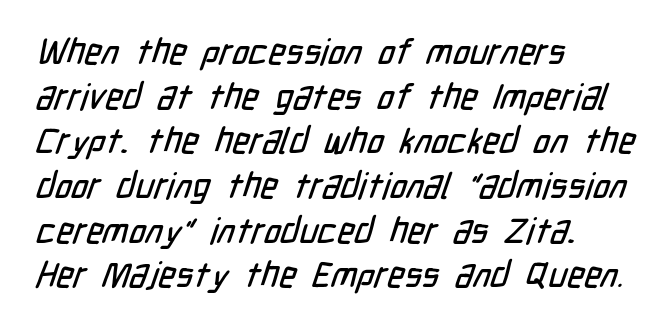
Here the designer chose a conventional face with non-uniform glyph widths. This rendering employs a face without finishing strokes, i.e., a sans-serif. Tracking value appears to be zero — textbook default spacing. Is the block centered? No — it sits flush against the left margin.
